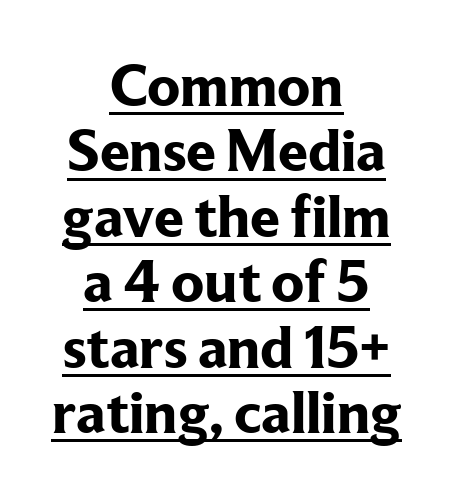
The image shows 60 px bold serif type, upright; set centered, tight line spacing (1.09x), normal letter spacing, underlined; low stroke contrast and a medium x-height.
